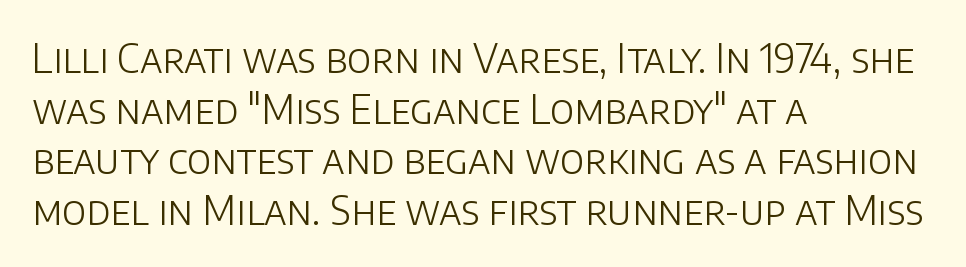
Words float on clear page, feet unadorned. The lines are quadded left. How are the letters spaced? Ordinarily, with no added tracking. The block of text has a typical density, with ordinary space between rows.
